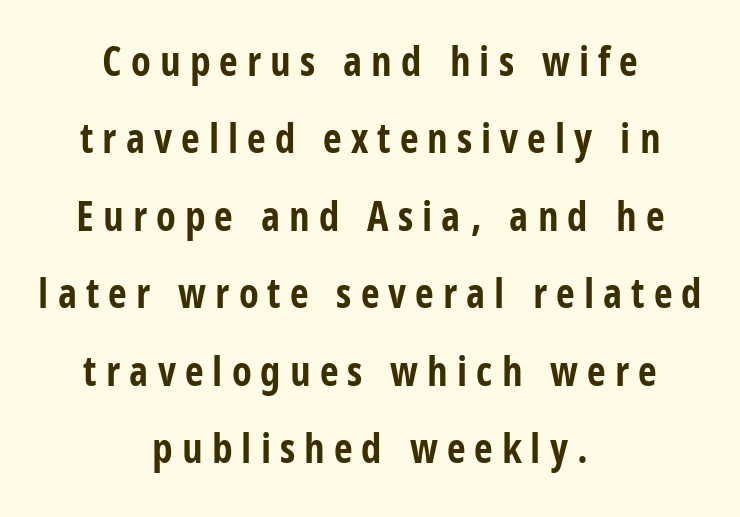
{"serif": "no", "italic": "no", "bold": "yes", "weight": "bold", "width": "condensed", "stroke_contrast": "low", "x_height": "large", "monospaced": "no", "underline": "no", "align": "center", "line_spacing_ratio": 1.89, "letter_spacing": "wide", "letter_spacing_em": 0.22, "glyph_px": 41}
